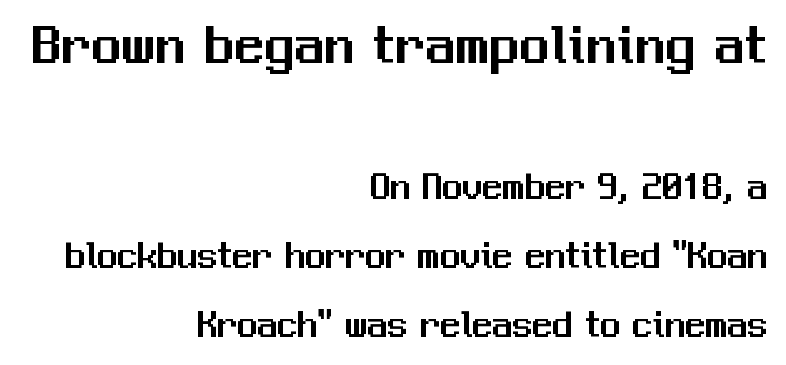
The image shows 60 px sans-serif type, upright; set right-aligned, line spacing 1.72x, normal letter spacing, not underlined; the first (top) block is 1.5x larger; medium stroke contrast and a medium x-height.
